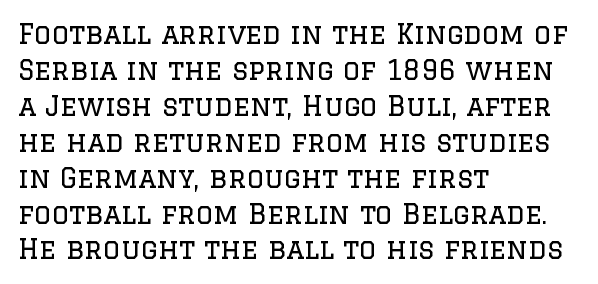
{"italic": "no", "bold": "no", "underline": "no", "align": "left", "line_spacing": "normal", "line_spacing_ratio": 1.33, "letter_spacing": "normal", "letter_spacing_em": 0.0, "glyph_px": 27}
